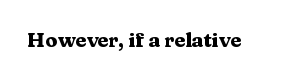
Q: Is the text bold? A: Yes.
Q: Is the text italic (slanted)? A: No, it is upright.
Q: Is the text underlined? A: No.
Q: Is the spacing between letters normal or unusually wide? A: Normal.
